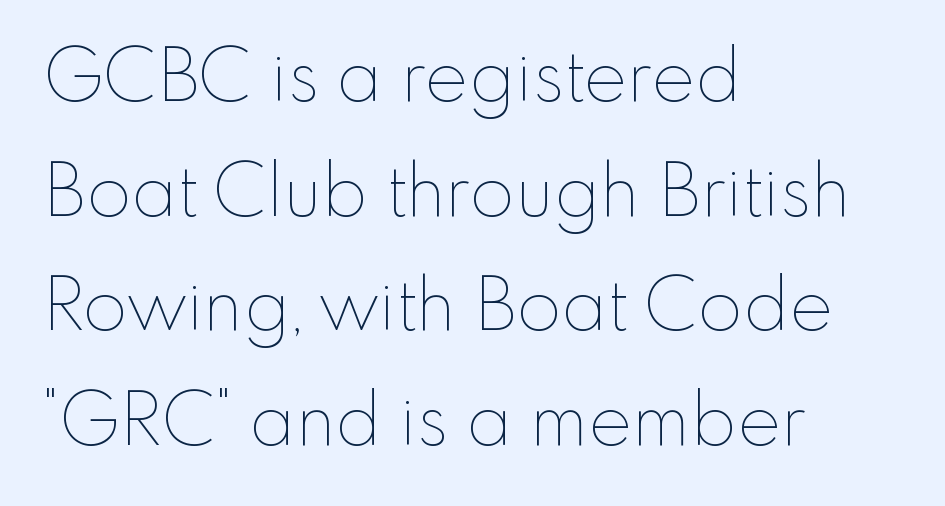
The image shows 73 px thin type, upright; set left-aligned, normal line spacing (1.57x), normal letter spacing, not underlined; low stroke contrast and a small x-height.
